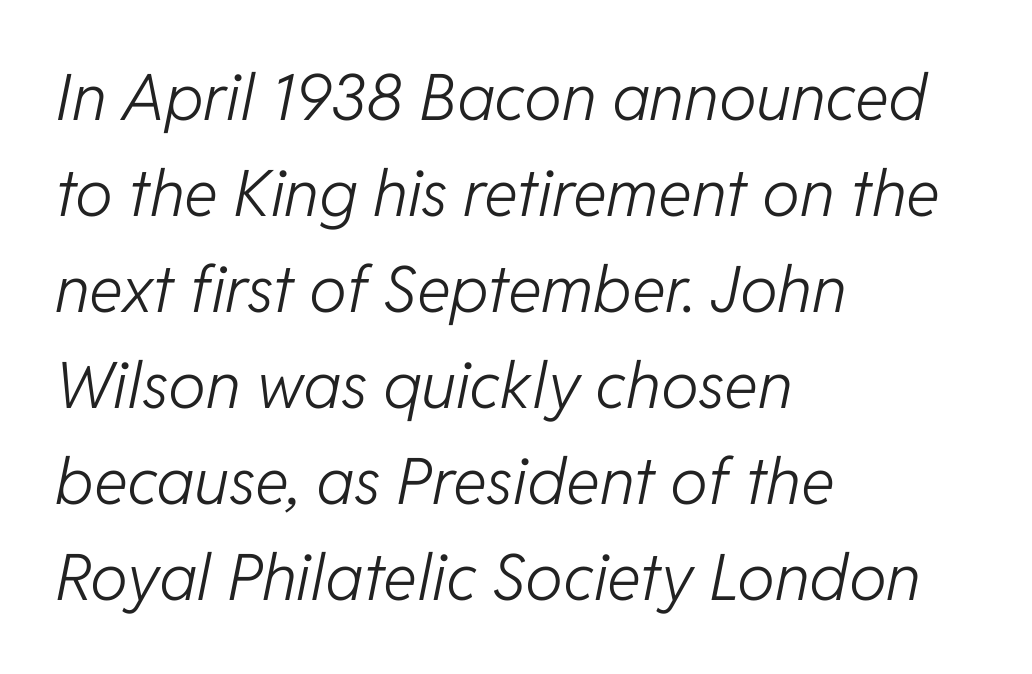
Q: Is the text bold? A: No.
Q: Is the text italic (slanted)? A: Yes, it leans right by about 11 degrees.
Q: Is the text underlined? A: No.
Q: How is the paragraph aligned? A: Left-aligned.
Q: Is the spacing between letters normal or unusually wide? A: Normal.
Q: Is the spacing between lines tight, normal or loose? A: Normal.
Q: Width (condensed, normal, or wide)? A: Normal.
Q: Stroke contrast? A: Low.
Q: x-height? A: Medium.
Q: Monospaced? A: No.
